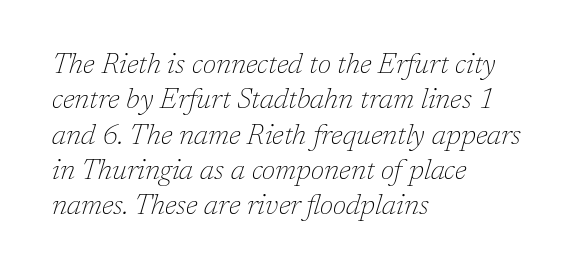
Q: Is the text bold? A: No.
Q: Is the text italic (slanted)? A: Yes, it leans right by about 17 degrees.
Q: Is the typeface a serif or a sans-serif typeface? A: Serif.
Q: Is the text underlined? A: No.
Q: How is the paragraph aligned? A: Left-aligned.
Q: Is the spacing between letters normal or unusually wide? A: Normal.
Q: Is the spacing between lines tight, normal or loose? A: Normal.
Q: Width (condensed, normal, or wide)? A: Normal.
Q: Stroke contrast? A: Low.
Q: x-height? A: Medium.
Q: Monospaced? A: No.
